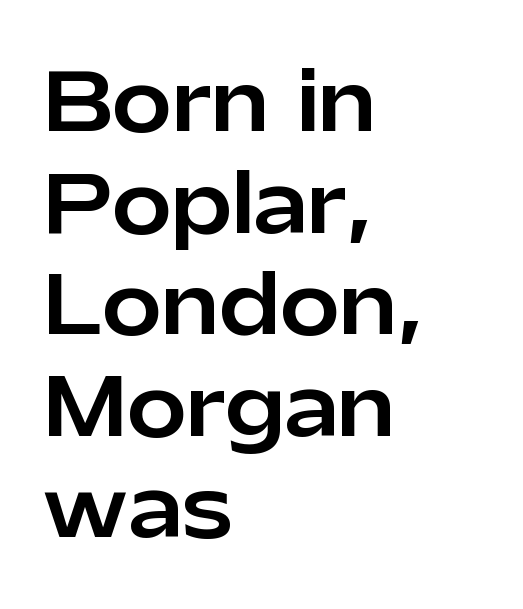
{"serif": "no", "italic": "no", "width": "normal", "stroke_contrast": "low", "x_height": "medium", "monospaced": "no", "underline": "no", "align": "left", "line_spacing": "normal", "line_spacing_ratio": 1.27, "letter_spacing": "normal", "letter_spacing_em": 0.0, "glyph_px": 80}
